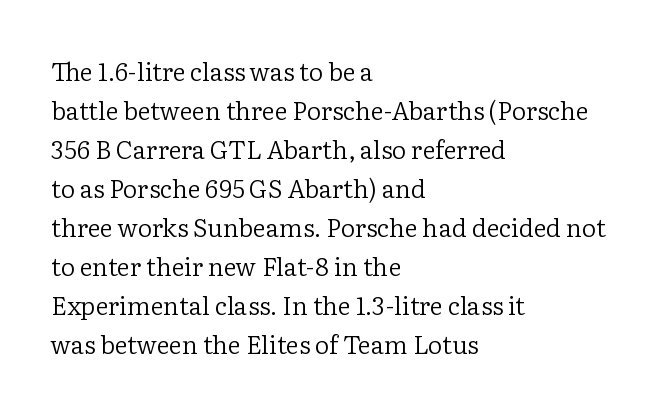
The space between consecutive lines is moderate. In terms of letterspacing, this is plain default setting. This rendering features lettering with no underline. Is the stroke heavy? The answer is a plain regular-or-lighter.
